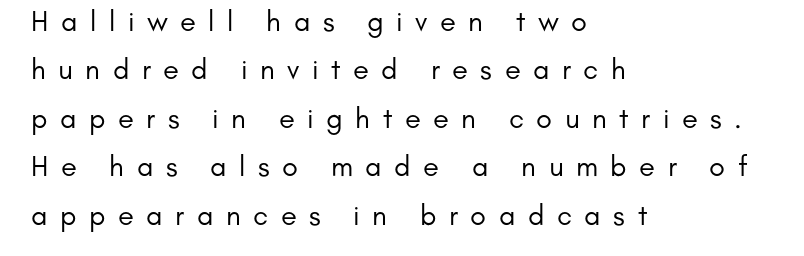
Letter spacing: wide. Counters stay open thanks to moderate or lighter strokes. Leading matches the norm, producing a regular column. Do the characters align in a grid? No, the font is proportional. If you drew a line through each stem, it would be perfectly vertical.
